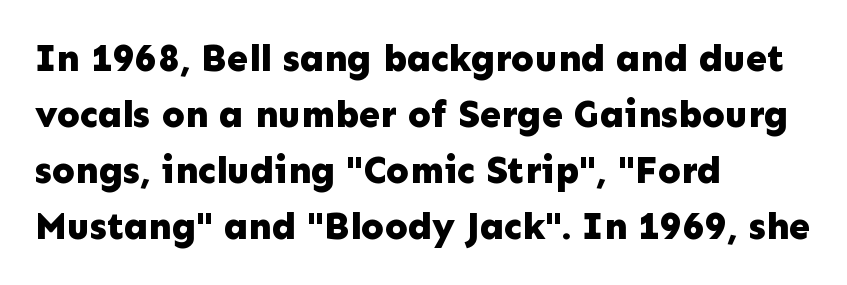
Q: Is the text bold? A: Yes.
Q: Is the text italic (slanted)? A: No, it is upright.
Q: Is the typeface a serif or a sans-serif typeface? A: Sans-serif.
Q: Is the text underlined? A: No.
Q: How is the paragraph aligned? A: Left-aligned.
Q: Is the spacing between letters normal or unusually wide? A: Normal.
Q: Is the spacing between lines tight, normal or loose? A: Normal.
Q: Width (condensed, normal, or wide)? A: Normal.
Q: Stroke contrast? A: Low.
Q: x-height? A: Medium.
Q: Monospaced? A: No.
